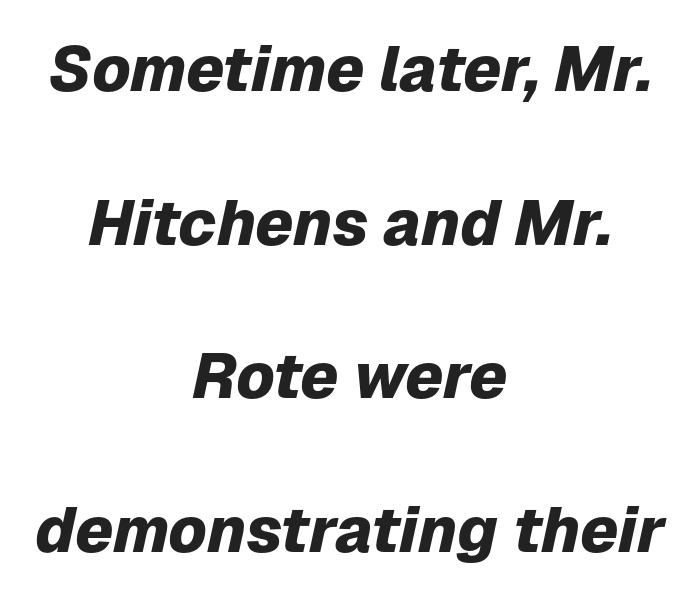
Nothing unusual about the tracking: characters are spaced as the font intends. The strokes are fattened all the way to bold. One-word summary of the alignment: center. Baseline-to-baseline distance is far greater than the letter height. Here the designer chose a conventional face with non-uniform glyph widths. These lines were composed using italics.
